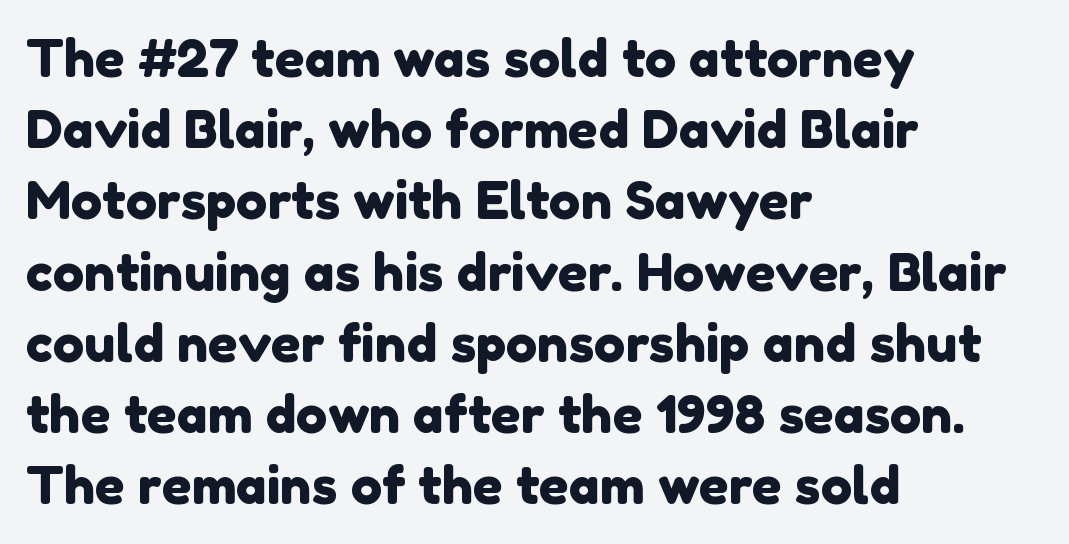
The image shows 52 px sans-serif type; set left-aligned, normal line spacing (1.37x), normal letter spacing, not underlined; low stroke contrast and a medium x-height.
